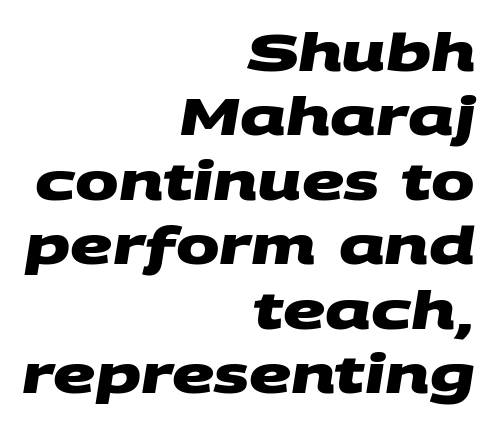
Q: Is the text bold? A: Yes.
Q: Is the typeface a serif or a sans-serif typeface? A: Sans-serif.
Q: Is the text underlined? A: No.
Q: How is the paragraph aligned? A: Right-aligned.
Q: Is the spacing between letters normal or unusually wide? A: Normal.
Q: Width (condensed, normal, or wide)? A: Wide.
Q: Stroke contrast? A: Medium.
Q: x-height? A: Large.
Q: Monospaced? A: No.
